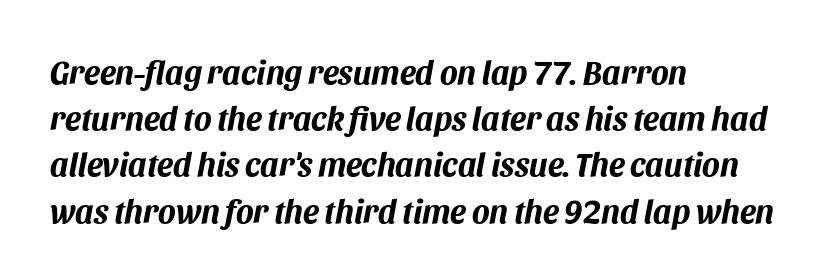
Q: Is the text bold? A: Yes.
Q: Is the text italic (slanted)? A: Yes, it leans right by about 11 degrees.
Q: Is the text underlined? A: No.
Q: How is the paragraph aligned? A: Left-aligned.
Q: Is the spacing between letters normal or unusually wide? A: Normal.
Q: Is the spacing between lines tight, normal or loose? A: Normal.
Q: Width (condensed, normal, or wide)? A: Normal.
Q: Stroke contrast? A: Medium.
Q: x-height? A: Large.
Q: Monospaced? A: No.
